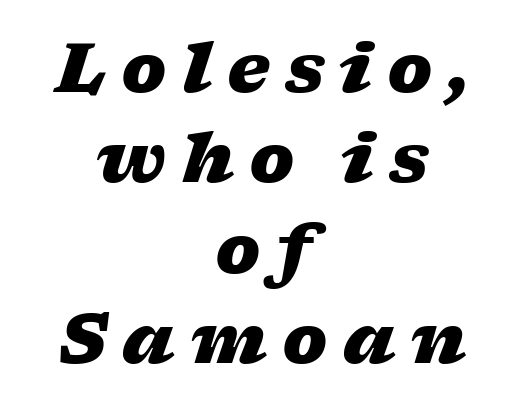
{"italic": "yes", "lean": "right", "slant_degrees": 17, "bold": "yes", "weight": "heavy", "width": "wide", "stroke_contrast": "low", "x_height": "medium", "monospaced": "no", "underline": "no", "align": "center", "line_spacing": "normal", "line_spacing_ratio": 1.33, "letter_spacing": "wide", "letter_spacing_em": 0.22, "glyph_px": 68}
